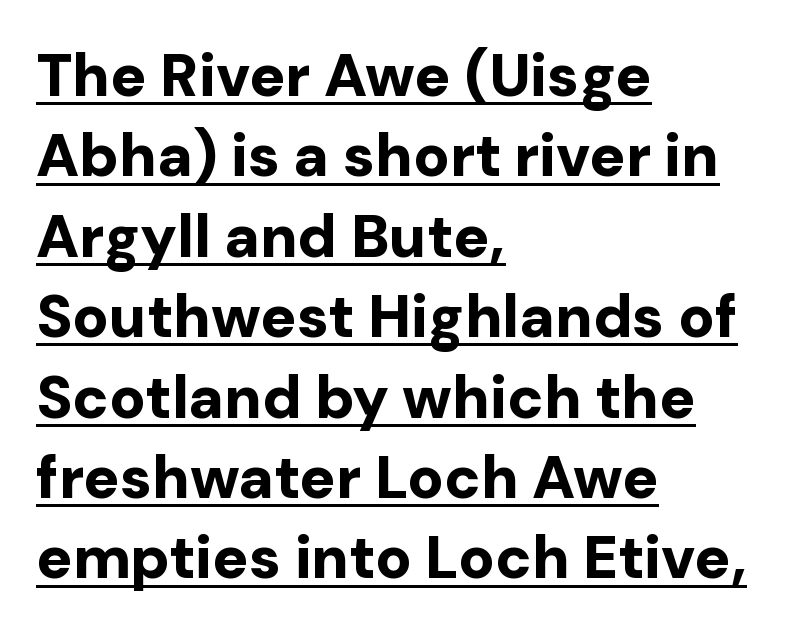
The image shows 60 px bold sans-serif type, upright; set left-aligned, normal line spacing (1.34x), normal letter spacing, underlined; low stroke contrast and a medium x-height.
